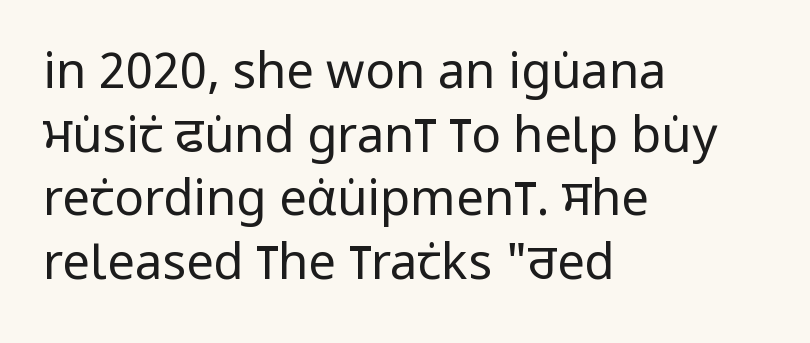
Q: Is the text bold? A: No.
Q: Is the text italic (slanted)? A: No, it is upright.
Q: Is the typeface a serif or a sans-serif typeface? A: Sans-serif.
Q: Is the text underlined? A: No.
Q: How is the paragraph aligned? A: Left-aligned.
Q: Is the spacing between letters normal or unusually wide? A: Normal.
Q: Is the spacing between lines tight, normal or loose? A: Normal.
Q: Width (condensed, normal, or wide)? A: Condensed.
Q: Stroke contrast? A: Low.
Q: x-height? A: Large.
Q: Monospaced? A: No.
